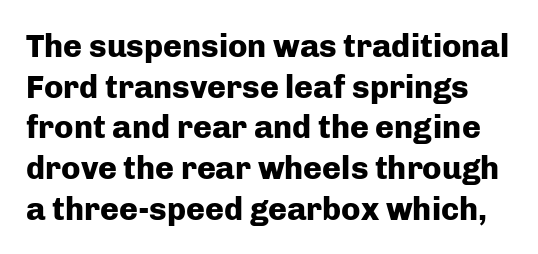
Every letter is thick-stroked: bold, no question. Each letter's strokes conclude bluntly, with no projecting serifs. You could not count columns in this text — the font is proportionally spaced. Honestly, there is no underline to notice here at all. Honestly, the letter spacing is just normal — you wouldn't notice it.
